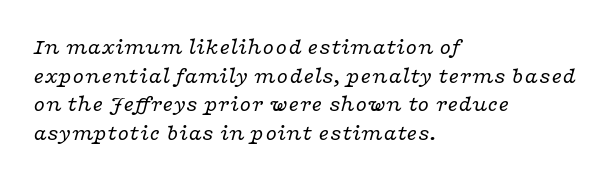
Q: Is the text bold? A: No.
Q: Is the text italic (slanted)? A: Yes, it leans right by about 16 degrees.
Q: Is the text underlined? A: No.
Q: How is the paragraph aligned? A: Left-aligned.
Q: Is the spacing between letters normal or unusually wide? A: Normal.
Q: Is the spacing between lines tight, normal or loose? A: Normal.
